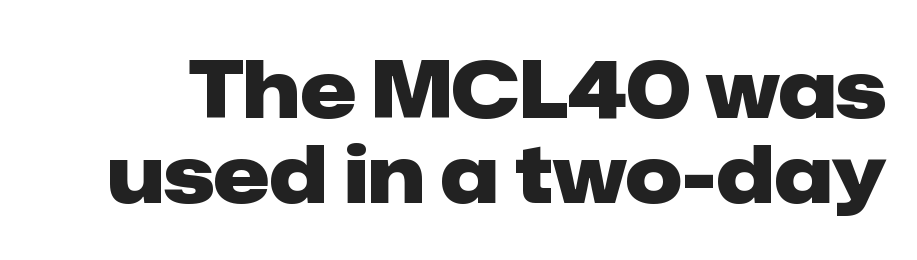
{"serif": "no", "italic": "no", "bold": "yes", "weight": "heavy", "width": "normal", "stroke_contrast": "low", "x_height": "medium", "monospaced": "no", "underline": "no", "line_spacing": "tight", "line_spacing_ratio": 1.07, "letter_spacing": "normal", "letter_spacing_em": 0.0, "glyph_px": 79}
